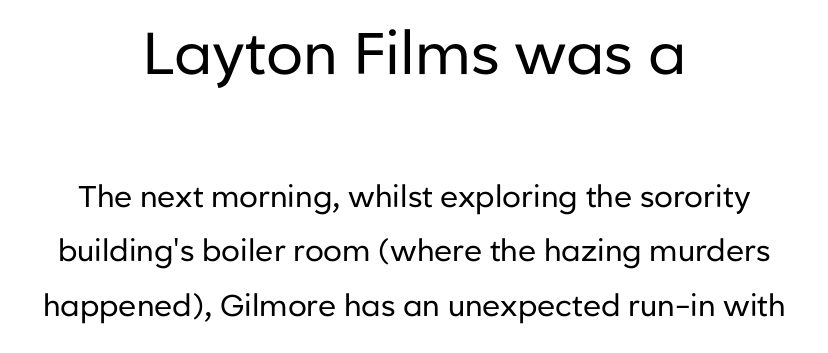
Where is the straight margin? There isn't one; the lines are centered. Stems and bowls with no extra thickness — not bold. This rendering employs a face without finishing strokes, i.e., a sans-serif. Beneath every word, the page is bare.
